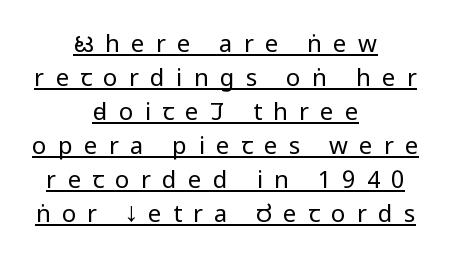
Q: Is the text bold? A: No.
Q: Is the text italic (slanted)? A: No, it is upright.
Q: Is the text underlined? A: Yes.
Q: How is the paragraph aligned? A: Centered.
Q: Is the spacing between letters normal or unusually wide? A: Unusually wide.
Q: Is the spacing between lines tight, normal or loose? A: Normal.
